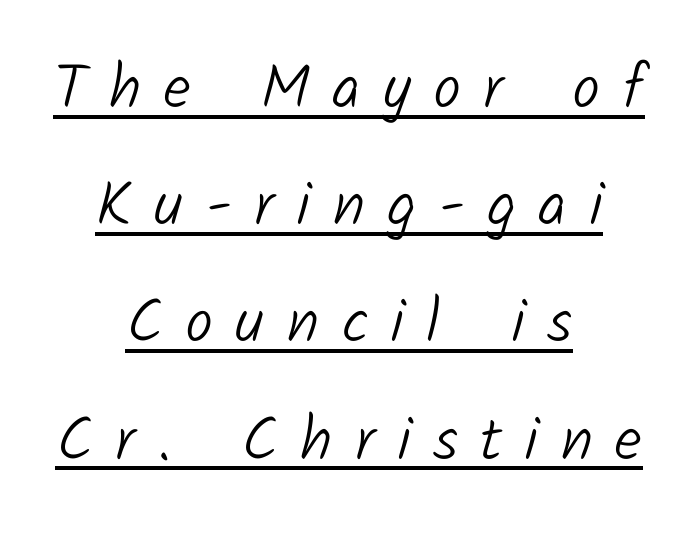
Letter spacing: wide. You could not count columns in this text — the font is proportionally spaced. Teacher's note: observe the equal gaps on both sides — that is centered alignment. In designer terms, the underline attribute is active on this setting. On a weight scale, this lands at 450 or below. The designer went with a sans here, leaving each stem footless.
